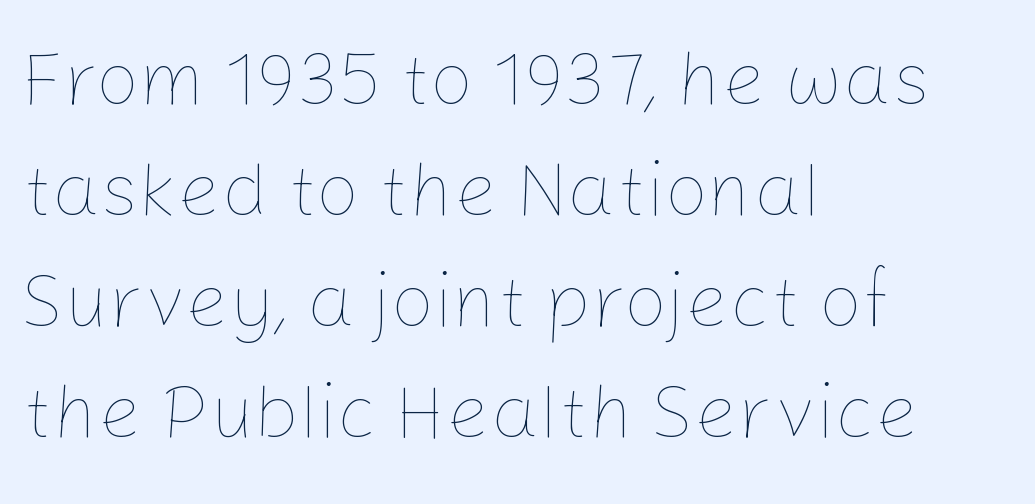
{"italic": "no", "bold": "no", "weight": "thin", "width": "normal", "stroke_contrast": "low", "x_height": "medium", "monospaced": "no", "underline": "no", "align": "left", "line_spacing": "normal", "line_spacing_ratio": 1.44, "letter_spacing": "normal", "letter_spacing_em": 0.0, "glyph_px": 77}
